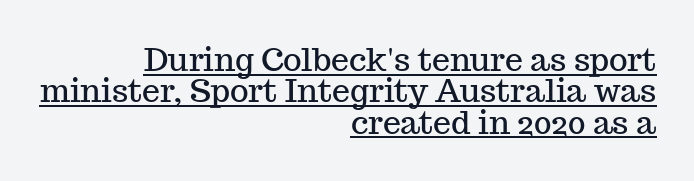
The image shows 32 px serif type, upright; set right-aligned, tight line spacing (0.98x), normal letter spacing, underlined; medium stroke contrast and a medium x-height.
